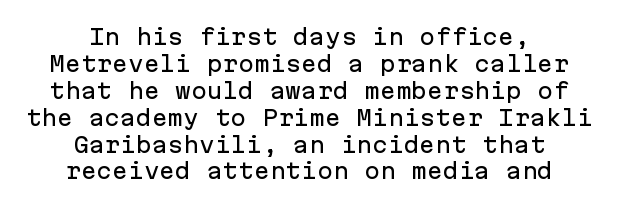
{"italic": "no", "underline": "no", "align": "center", "line_spacing": "normal", "line_spacing_ratio": 1.28, "letter_spacing": "normal", "letter_spacing_em": 0.0, "glyph_px": 21}
